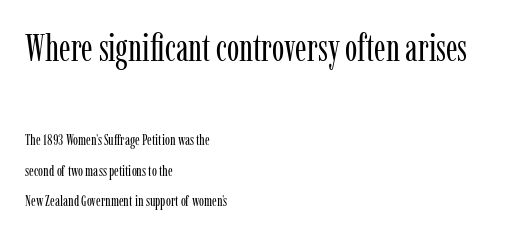
Summary of weight: not heavy and not bold. Typographically, this falls in the serif category. The rendering uses natural spacing where letterforms have individual widths. When letters stand straight like this, we call the style roman or upright.
